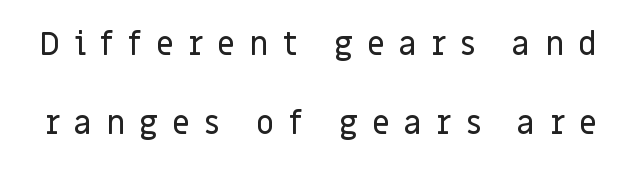
{"serif": "no", "italic": "no", "width": "normal", "stroke_contrast": "low", "x_height": "large", "monospaced": "no", "underline": "no", "line_spacing": "loose", "line_spacing_ratio": 2.48, "letter_spacing": "wide", "letter_spacing_em": 0.44, "glyph_px": 32}
